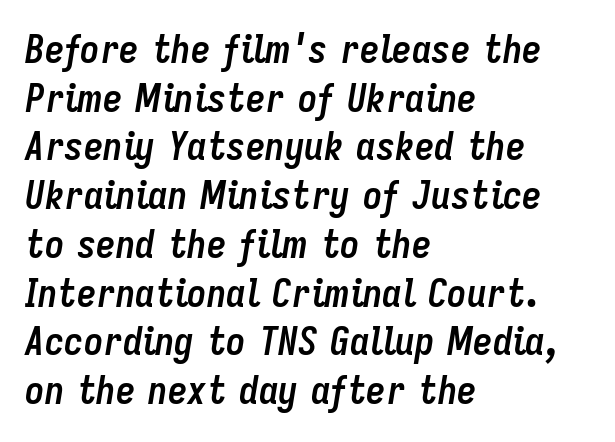
The image shows 39 px semibold, condensed type, italic (leaning right); set left-aligned, normal line spacing (1.25x), normal letter spacing, not underlined; low stroke contrast and a medium x-height.
